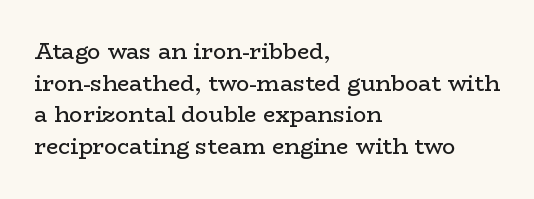
Ordinary non-slanted type is in use. Whoever set this chose a conventional vertical rhythm. Nothing unusual about the tracking: characters are spaced as the font intends. Every row of glyphs begins at an identical x-position on the left.
